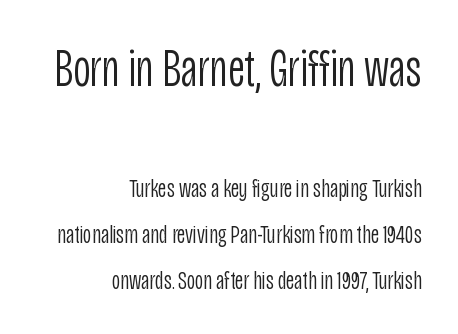
The image shows 53 px light, condensed sans-serif type, upright; set right-aligned, line spacing 1.77x, normal letter spacing, not underlined; the first (top) block is 2.04x larger; low stroke contrast and a large x-height.
